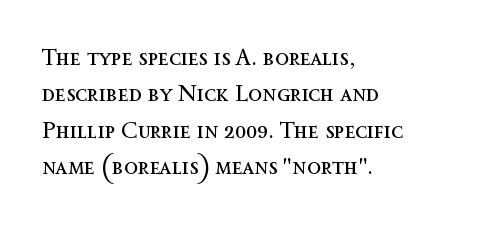
The image shows 23 px text type, upright; set left-aligned, normal line spacing (1.58x), normal letter spacing, not underlined.
